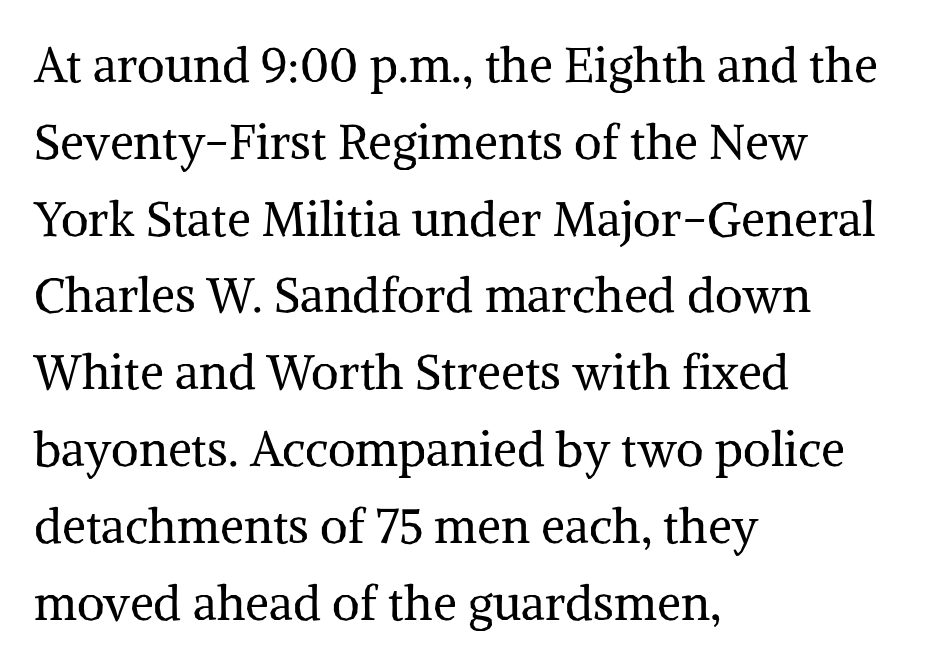
The image shows 48 px regular-weight serif type, upright; set left-aligned, normal line spacing (1.6x), normal letter spacing, not underlined; medium stroke contrast and a medium x-height.
